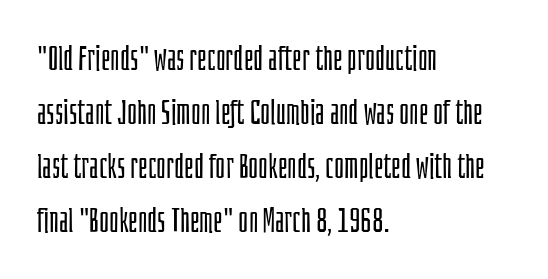
Q: Is the text bold? A: No.
Q: Is the text italic (slanted)? A: No, it is upright.
Q: Is the typeface a serif or a sans-serif typeface? A: Sans-serif.
Q: Is the text underlined? A: No.
Q: How is the paragraph aligned? A: Left-aligned.
Q: Is the spacing between letters normal or unusually wide? A: Normal.
Q: Is the spacing between lines tight, normal or loose? A: Normal.
Q: Width (condensed, normal, or wide)? A: Condensed.
Q: Stroke contrast? A: Low.
Q: x-height? A: Large.
Q: Monospaced? A: No.
